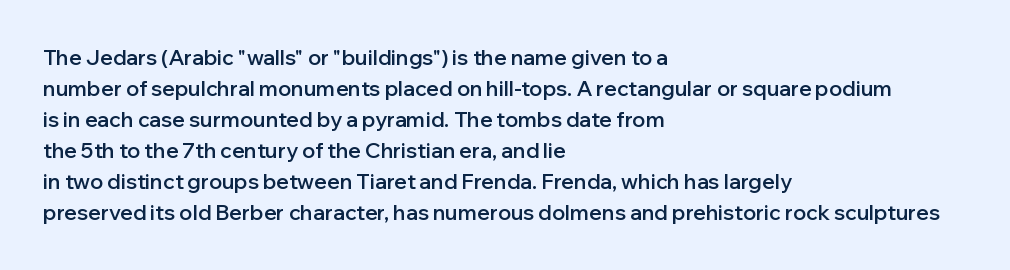
{"italic": "no", "bold": "semi", "underline": "no", "align": "left", "line_spacing": "normal", "line_spacing_ratio": 1.48, "letter_spacing": "normal", "letter_spacing_em": 0.0, "glyph_px": 21}
